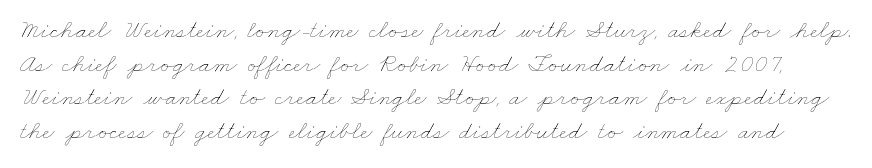
Q: Is the text bold? A: No.
Q: Is the text underlined? A: No.
Q: Is the spacing between letters normal or unusually wide? A: Normal.
Q: Is the spacing between lines tight, normal or loose? A: Normal.
